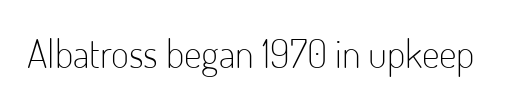
Q: Is the text bold? A: No.
Q: Is the text italic (slanted)? A: No, it is upright.
Q: Is the typeface a serif or a sans-serif typeface? A: Sans-serif.
Q: Is the text underlined? A: No.
Q: Is the spacing between letters normal or unusually wide? A: Normal.
Q: Width (condensed, normal, or wide)? A: Condensed.
Q: Stroke contrast? A: Low.
Q: x-height? A: Small.
Q: Monospaced? A: No.
